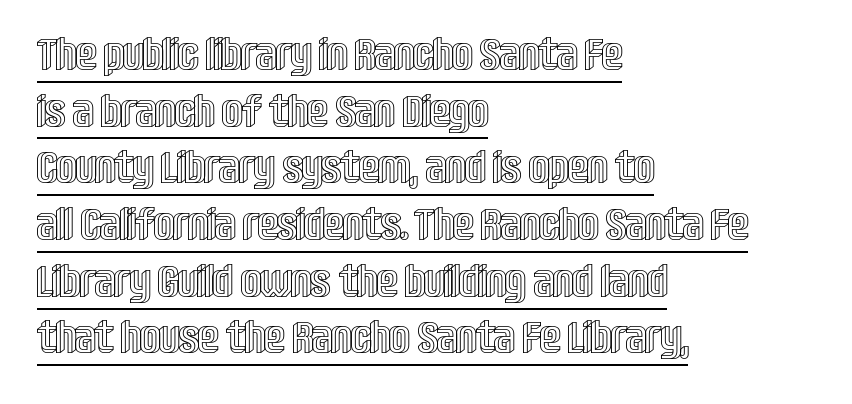
Q: Is the text italic (slanted)? A: No, it is upright.
Q: Is the text underlined? A: Yes.
Q: How is the paragraph aligned? A: Left-aligned.
Q: Is the spacing between letters normal or unusually wide? A: Normal.
Q: Is the spacing between lines tight, normal or loose? A: Normal.
Q: Width (condensed, normal, or wide)? A: Condensed.
Q: x-height? A: Large.
Q: Monospaced? A: No.
